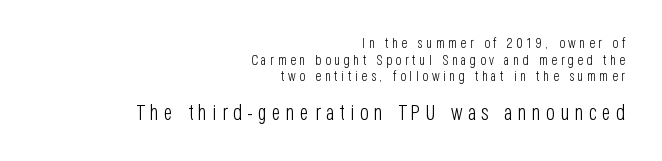
Q: Is the text bold? A: No.
Q: Is the text italic (slanted)? A: No, it is upright.
Q: Is the text underlined? A: No.
Q: How is the paragraph aligned? A: Right-aligned.
Q: Is the spacing between letters normal or unusually wide? A: Unusually wide.
Q: Which block of text is set in a larger size, the first (top) or the second (bottom)? A: The second (bottom) one.
